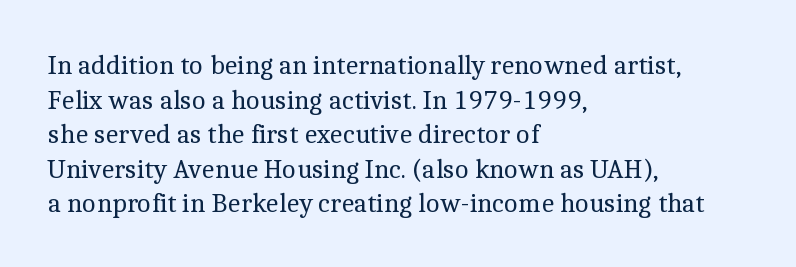
The image shows 27 px text type, upright; set left-aligned, normal line spacing (1.28x), normal letter spacing, not underlined.
